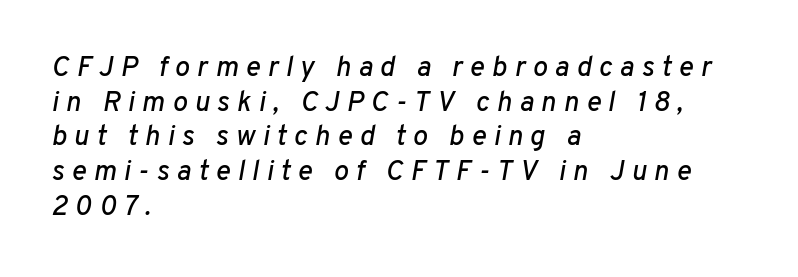
Q: Is the text italic (slanted)? A: Yes, it leans right by about 10 degrees.
Q: Is the text underlined? A: No.
Q: How is the paragraph aligned? A: Left-aligned.
Q: Is the spacing between letters normal or unusually wide? A: Unusually wide.
Q: Width (condensed, normal, or wide)? A: Normal.
Q: Stroke contrast? A: Low.
Q: x-height? A: Medium.
Q: Monospaced? A: No.
